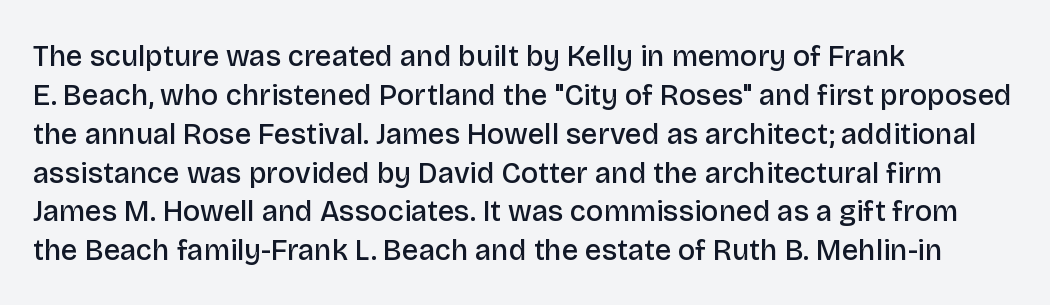
{"serif": "no", "italic": "no", "bold": "semi", "weight": "semibold", "width": "normal", "stroke_contrast": "low", "x_height": "large", "monospaced": "no", "underline": "no", "align": "left", "line_spacing": "normal", "line_spacing_ratio": 1.34, "letter_spacing": "normal", "letter_spacing_em": 0.0, "glyph_px": 29}
